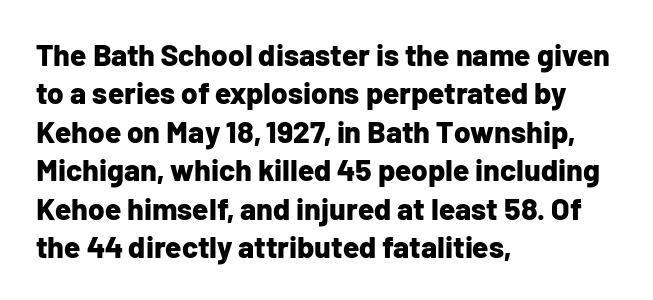
Q: Is the text bold? A: Yes.
Q: Is the text italic (slanted)? A: No, it is upright.
Q: Is the typeface a serif or a sans-serif typeface? A: Sans-serif.
Q: Is the text underlined? A: No.
Q: How is the paragraph aligned? A: Left-aligned.
Q: Is the spacing between letters normal or unusually wide? A: Normal.
Q: Is the spacing between lines tight, normal or loose? A: Normal.
Q: Width (condensed, normal, or wide)? A: Normal.
Q: Stroke contrast? A: Low.
Q: x-height? A: Medium.
Q: Monospaced? A: No.
